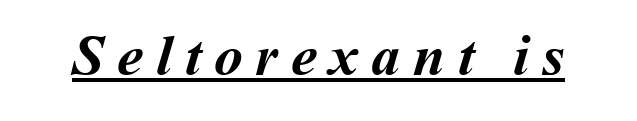
Q: Is the text bold? A: Yes.
Q: Is the text underlined? A: Yes.
Q: Is the spacing between letters normal or unusually wide? A: Unusually wide.
Q: Width (condensed, normal, or wide)? A: Normal.
Q: Stroke contrast? A: Medium.
Q: x-height? A: Medium.
Q: Monospaced? A: No.
